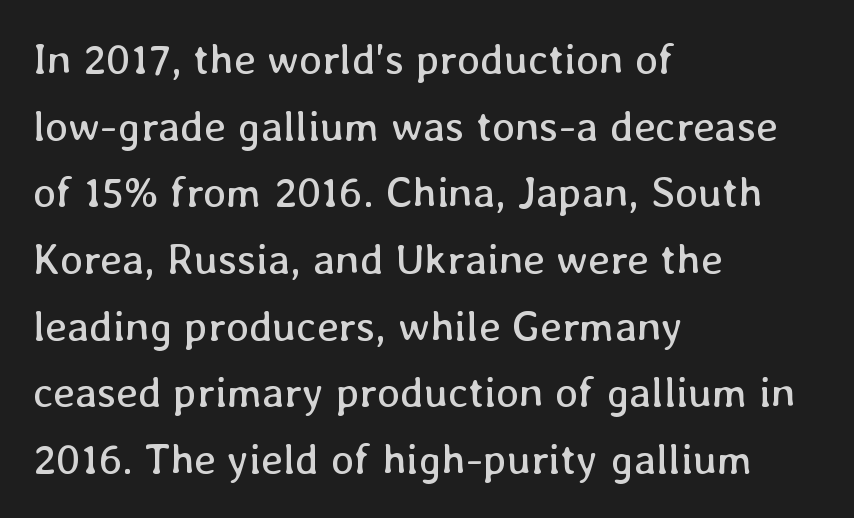
Compared with a centered layout, this one pins lines to the left instead. The passage shown is typed in a proportional face where columns would drift. The weight tops out at a normal text grade. Glance below the letters and you will spot only blank space. The gaps between neighbouring characters are ordinary and unremarkable. Tall strokes in this sample are plumb rather than angled.
